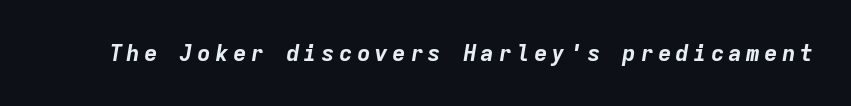
Students, this is bold: see how much ink each stroke carries. There's an unmistakable incline to the writing here. The area under the type is left untouched.
